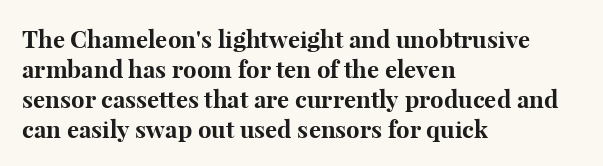
The characters look thick and weighty, a clear bold. Rows of type keep a routine distance in the vertical direction. Each word holds together tightly as a unit, with standard inter-letter gaps. Does the copy run flush right? No — it runs flush left. Beneath every word, the page is bare.
